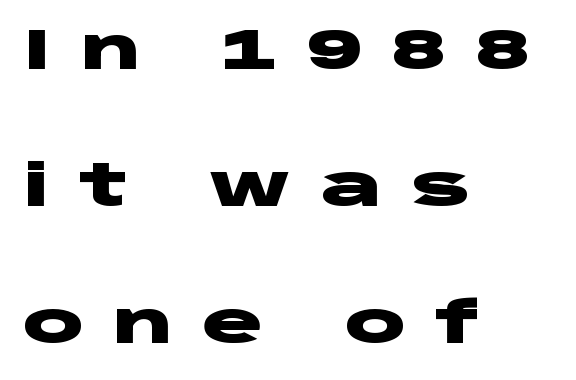
{"serif": "no", "italic": "no", "bold": "yes", "weight": "heavy", "width": "wide", "stroke_contrast": "low", "x_height": "large", "monospaced": "no", "underline": "no", "align": "left", "line_spacing": "loose", "line_spacing_ratio": 2.4, "letter_spacing": "wide", "letter_spacing_em": 0.5, "glyph_px": 57}
